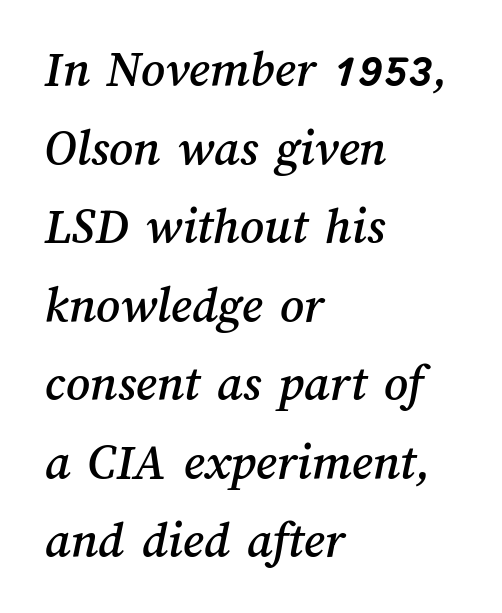
The image shows 52 px text type; set left-aligned, normal line spacing (1.51x), normal letter spacing, not underlined; medium stroke contrast and a medium x-height.
